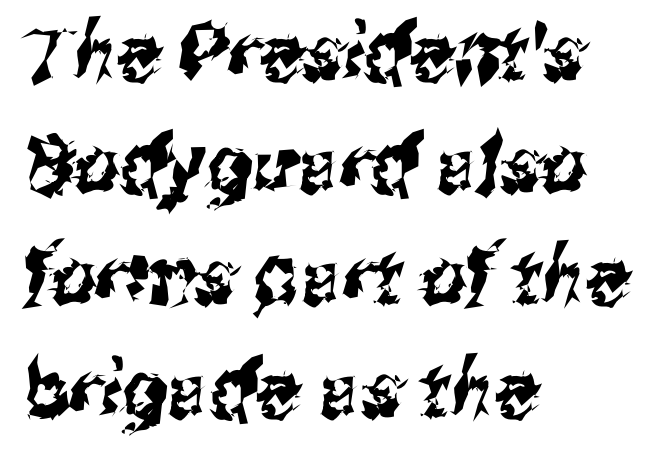
Q: Is the typeface a serif or a sans-serif typeface? A: Sans-serif.
Q: Is the text underlined? A: No.
Q: How is the paragraph aligned? A: Left-aligned.
Q: Is the spacing between letters normal or unusually wide? A: Normal.
Q: Is the spacing between lines tight, normal or loose? A: Normal.
Q: Width (condensed, normal, or wide)? A: Condensed.
Q: Stroke contrast? A: Medium.
Q: x-height? A: Medium.
Q: Monospaced? A: No.
